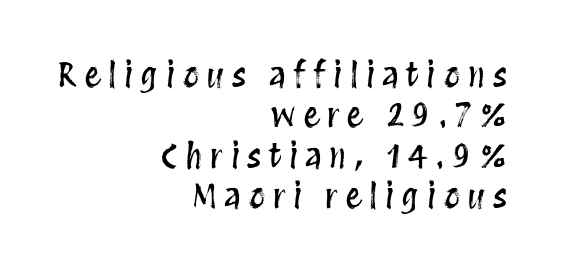
Q: Is the text italic (slanted)? A: No, it is upright.
Q: Is the text underlined? A: No.
Q: How is the paragraph aligned? A: Right-aligned.
Q: Is the spacing between letters normal or unusually wide? A: Unusually wide.
Q: Width (condensed, normal, or wide)? A: Condensed.
Q: Stroke contrast? A: Medium.
Q: x-height? A: Large.
Q: Monospaced? A: No.
